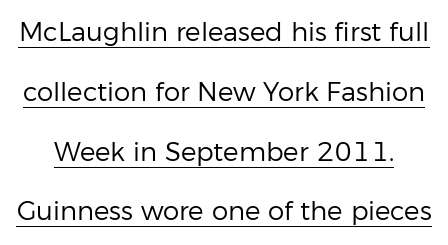
The image shows 26 px text type, upright; set loose line spacing (2.3x), normal letter spacing, underlined.
